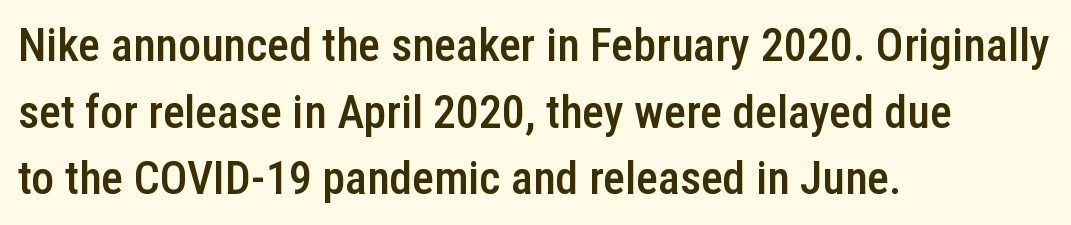
{"serif": "no", "italic": "no", "bold": "semi", "weight": "semibold", "width": "condensed", "stroke_contrast": "low", "x_height": "medium", "monospaced": "no", "underline": "no", "align": "left", "line_spacing": "normal", "line_spacing_ratio": 1.45, "letter_spacing": "normal", "letter_spacing_em": 0.0, "glyph_px": 46}
